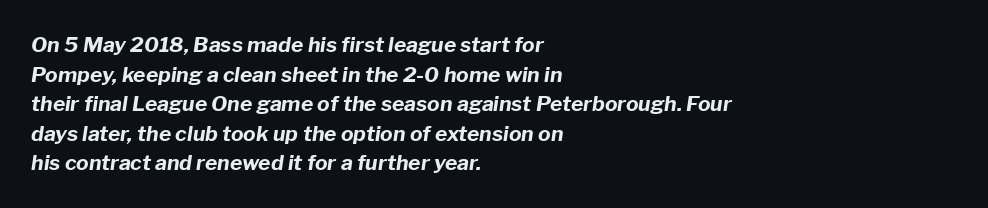
The image shows 21 px bold type, italic (leaning right); set left-aligned, normal line spacing (1.41x), normal letter spacing, not underlined.
